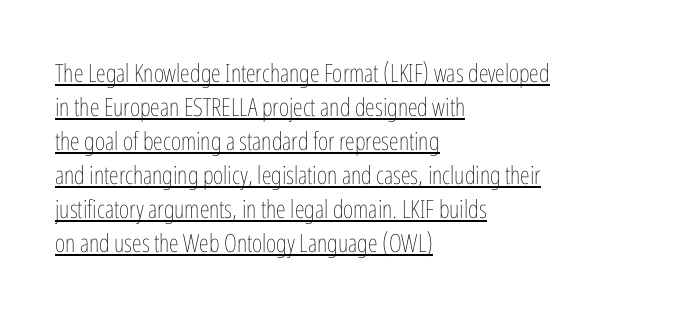
{"italic": "no", "bold": "no", "underline": "yes", "align": "left", "line_spacing": "normal", "line_spacing_ratio": 1.36, "letter_spacing": "normal", "letter_spacing_em": 0.0, "glyph_px": 25}
